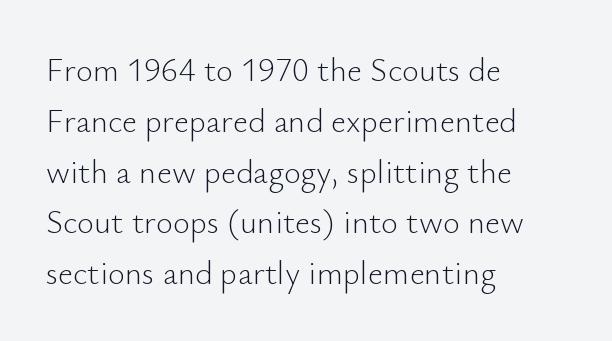
Q: Is the text bold? A: No.
Q: Is the text italic (slanted)? A: No, it is upright.
Q: Is the typeface a serif or a sans-serif typeface? A: Sans-serif.
Q: Is the text underlined? A: No.
Q: How is the paragraph aligned? A: Left-aligned.
Q: Is the spacing between letters normal or unusually wide? A: Normal.
Q: Is the spacing between lines tight, normal or loose? A: Normal.
Q: Width (condensed, normal, or wide)? A: Normal.
Q: Stroke contrast? A: Low.
Q: x-height? A: Small.
Q: Monospaced? A: No.
